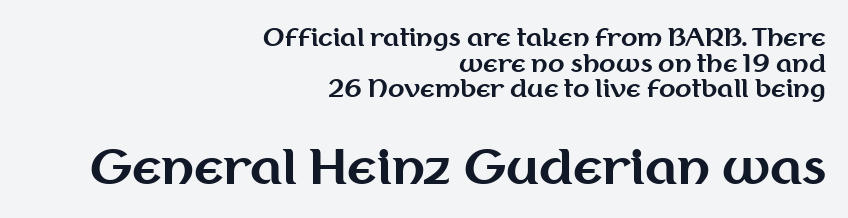
The image shows 48 px bold sans-serif type, upright; set right-aligned, tight line spacing (1.07x), normal letter spacing, not underlined; the second (bottom) block is 2.0x larger; medium stroke contrast and a medium x-height.
